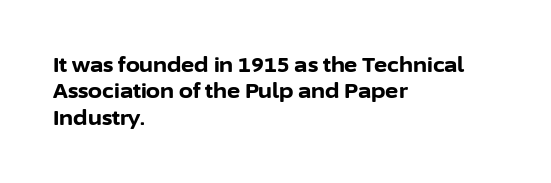
No extra tracking has been applied to these lines. The font is running at its bold setting. Students, observe: this is what conventionally led text looks like. Ascenders rise straight up at ninety degrees.
